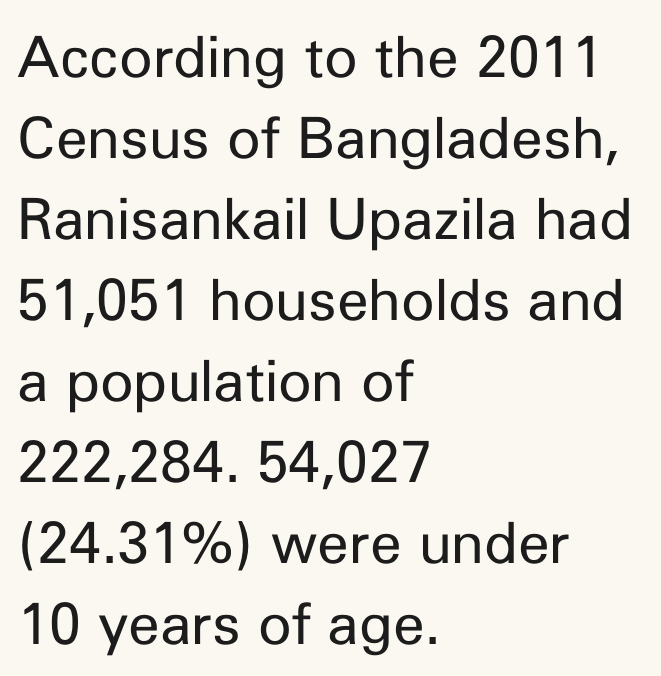
Q: Is the text bold? A: No.
Q: Is the text italic (slanted)? A: No, it is upright.
Q: Is the typeface a serif or a sans-serif typeface? A: Sans-serif.
Q: Is the text underlined? A: No.
Q: How is the paragraph aligned? A: Left-aligned.
Q: Is the spacing between letters normal or unusually wide? A: Normal.
Q: Is the spacing between lines tight, normal or loose? A: Normal.
Q: Width (condensed, normal, or wide)? A: Normal.
Q: Stroke contrast? A: Low.
Q: x-height? A: Medium.
Q: Monospaced? A: No.
